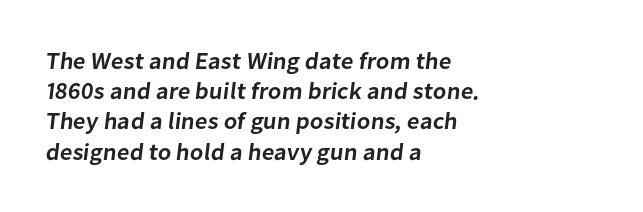
Honestly, there is no underline to notice here at all. Heft: intermediate — a semibold. The space between consecutive lines is moderate. Visually the block forms a straight wall on the left and a jagged coastline on the right. The type is set solid horizontally, with unmodified tracking.
